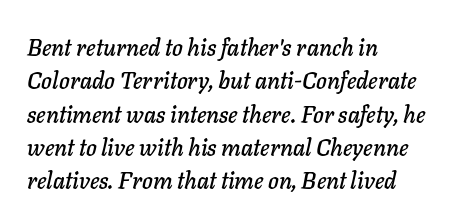
Is the block centered? No — it sits flush against the left margin. Honestly, there is no underline to notice here at all. Between one letter and the next there's only the usual sliver of space. The rendering uses a moderate line-height, typical for paragraphs. A typesetter would mark this as italic.
